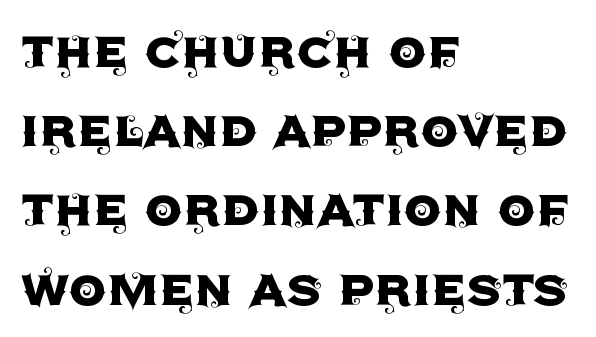
{"serif": "no", "italic": "no", "width": "normal", "x_height": "large", "monospaced": "no", "underline": "no", "align": "left", "line_spacing": "normal", "line_spacing_ratio": 1.32, "letter_spacing": "normal", "letter_spacing_em": 0.0, "glyph_px": 60}
